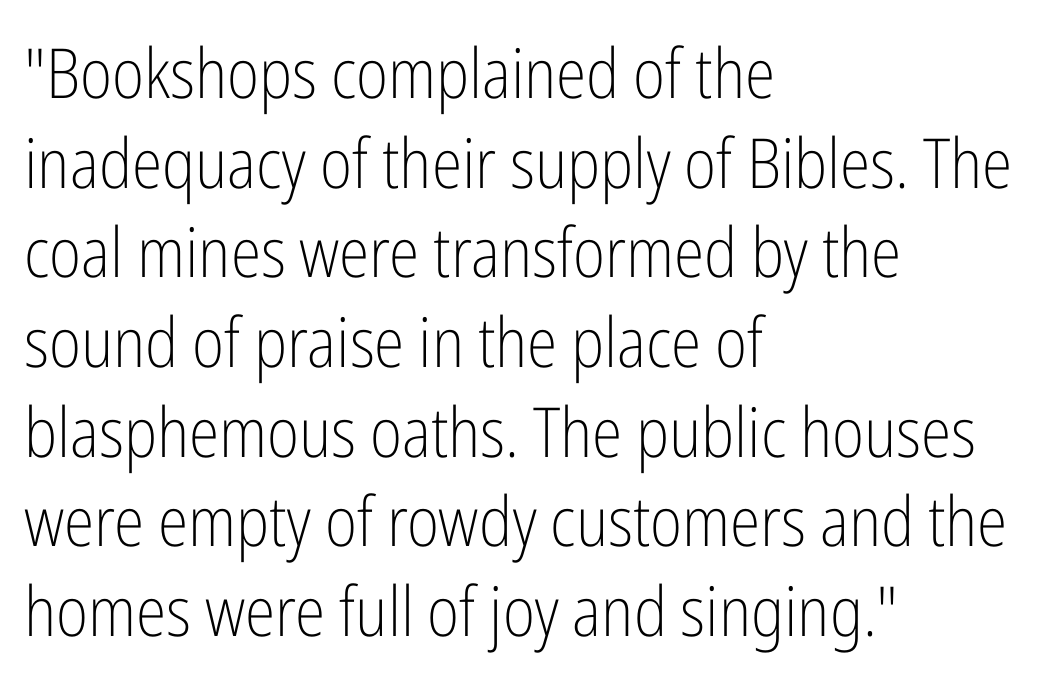
{"serif": "no", "italic": "no", "bold": "no", "weight": "light", "width": "condensed", "stroke_contrast": "low", "x_height": "medium", "monospaced": "no", "underline": "no", "align": "left", "line_spacing": "normal", "line_spacing_ratio": 1.3, "letter_spacing": "normal", "letter_spacing_em": 0.0, "glyph_px": 69}
